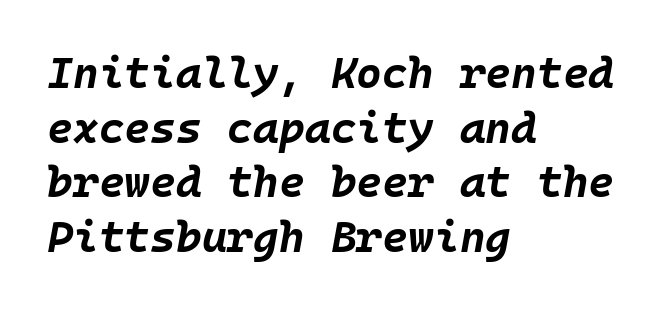
The image shows 44 px bold type, italic (leaning right), monospaced; set left-aligned, line spacing 1.24x, normal letter spacing, not underlined; low stroke contrast and a large x-height.
